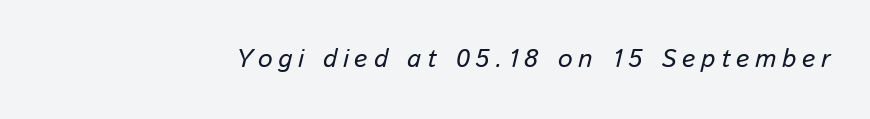
The image shows 26 px text type, italic (leaning right); set unusually wide letter spacing (+0.21 em), not underlined.
